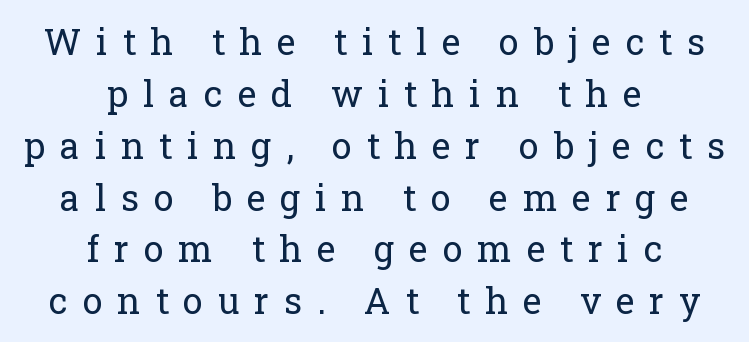
Q: Is the text bold? A: No.
Q: Is the text italic (slanted)? A: No, it is upright.
Q: Is the typeface a serif or a sans-serif typeface? A: Serif.
Q: Is the text underlined? A: No.
Q: How is the paragraph aligned? A: Centered.
Q: Is the spacing between letters normal or unusually wide? A: Unusually wide.
Q: Is the spacing between lines tight, normal or loose? A: Normal.
Q: Width (condensed, normal, or wide)? A: Normal.
Q: Stroke contrast? A: Low.
Q: x-height? A: Medium.
Q: Monospaced? A: No.
